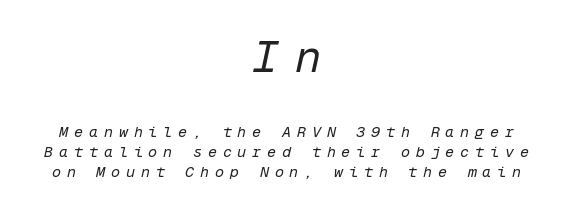
{"italic": "yes", "lean": "right", "slant_degrees": 12, "bold": "no", "weight": "regular", "width": "normal", "stroke_contrast": "low", "x_height": "medium", "monospaced": "yes", "underline": "no", "align": "center", "line_spacing": "normal", "line_spacing_ratio": 1.34, "letter_spacing": "wide", "letter_spacing_em": 0.39, "larger_block": "first", "size_ratio": 2.93, "glyph_px": 44}
